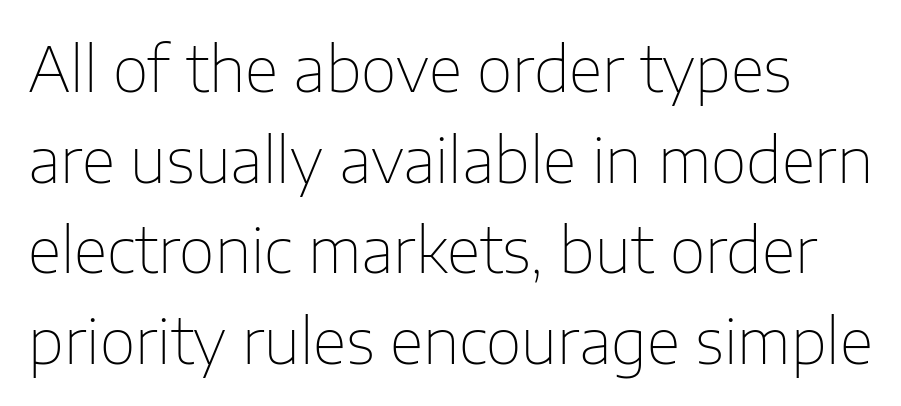
The image shows 62 px thin sans-serif type, upright; set normal line spacing (1.46x), normal letter spacing, not underlined; low stroke contrast and a medium x-height.
